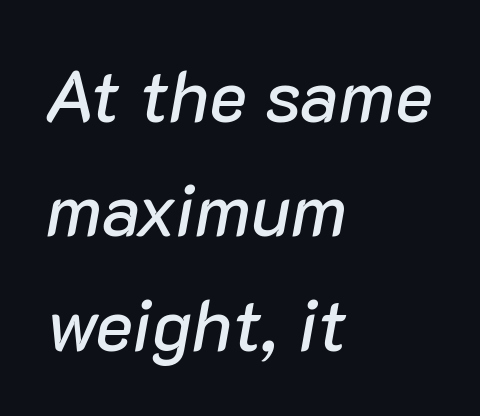
Q: Is the text italic (slanted)? A: Yes, it leans right by about 10 degrees.
Q: Is the text underlined? A: No.
Q: How is the paragraph aligned? A: Left-aligned.
Q: Is the spacing between letters normal or unusually wide? A: Normal.
Q: Is the spacing between lines tight, normal or loose? A: Normal.
Q: Width (condensed, normal, or wide)? A: Normal.
Q: Stroke contrast? A: Low.
Q: x-height? A: Medium.
Q: Monospaced? A: No.
